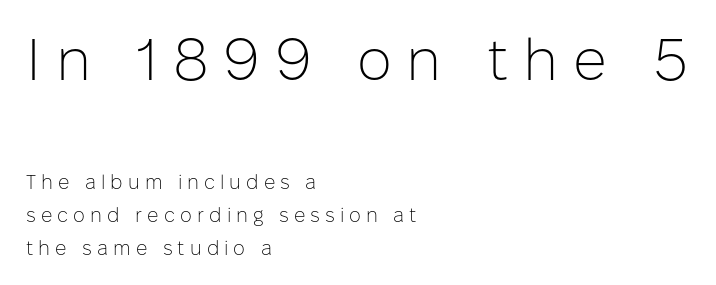
{"serif": "no", "italic": "no", "bold": "no", "weight": "light", "width": "normal", "stroke_contrast": "low", "x_height": "medium", "monospaced": "no", "underline": "no", "align": "left", "line_spacing": "normal", "line_spacing_ratio": 1.65, "letter_spacing": "wide", "letter_spacing_em": 0.25, "larger_block": "first", "size_ratio": 2.95, "glyph_px": 59}
